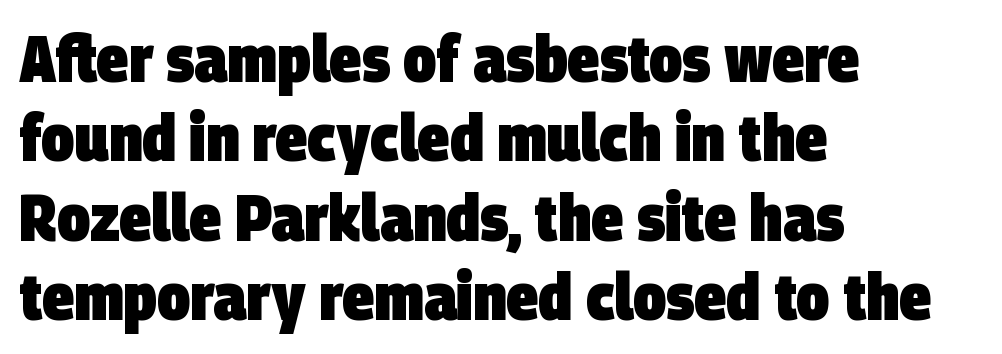
The image shows 65 px heavy, condensed sans-serif type; set left-aligned, line spacing 1.22x, normal letter spacing, not underlined; low stroke contrast and a large x-height.
